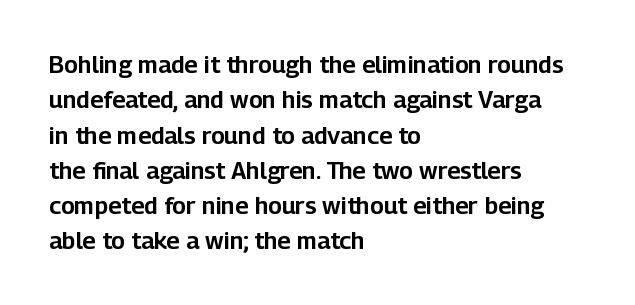
The passage shown stacks its lines at a standard gap. No extra tracking has been applied to these lines. Compared with a centered layout, this one pins lines to the left instead. The area under the type is left untouched. When letters stand straight like this, we call the style roman or upright.
